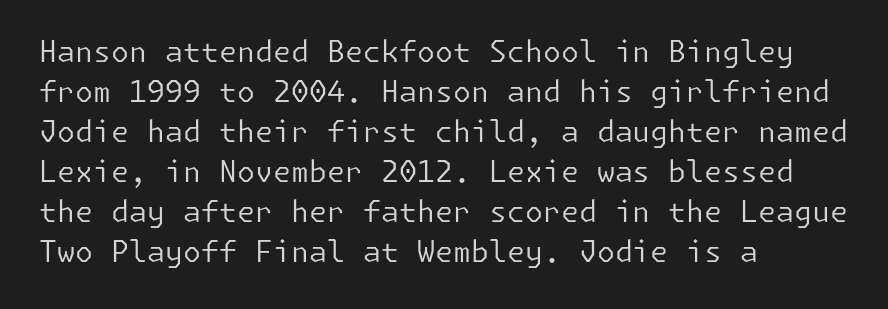
Q: Is the text bold? A: No.
Q: Is the text italic (slanted)? A: No, it is upright.
Q: Is the typeface a serif or a sans-serif typeface? A: Sans-serif.
Q: Is the text underlined? A: No.
Q: How is the paragraph aligned? A: Left-aligned.
Q: Is the spacing between letters normal or unusually wide? A: Normal.
Q: Is the spacing between lines tight, normal or loose? A: Normal.
Q: Width (condensed, normal, or wide)? A: Normal.
Q: Stroke contrast? A: Low.
Q: x-height? A: Medium.
